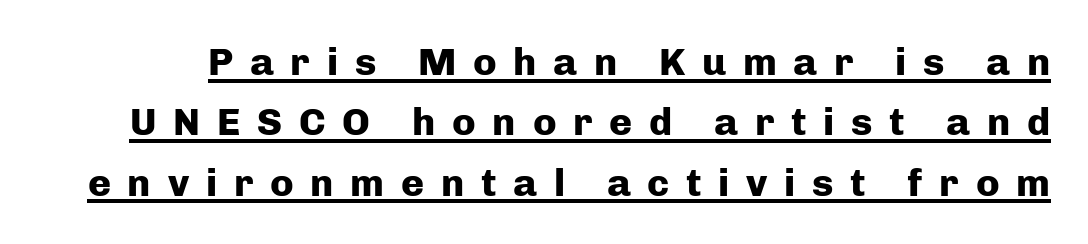
The image shows 39 px heavy sans-serif type, upright; set normal line spacing (1.55x), unusually wide letter spacing (+0.43 em), underlined; low stroke contrast and a medium x-height.
